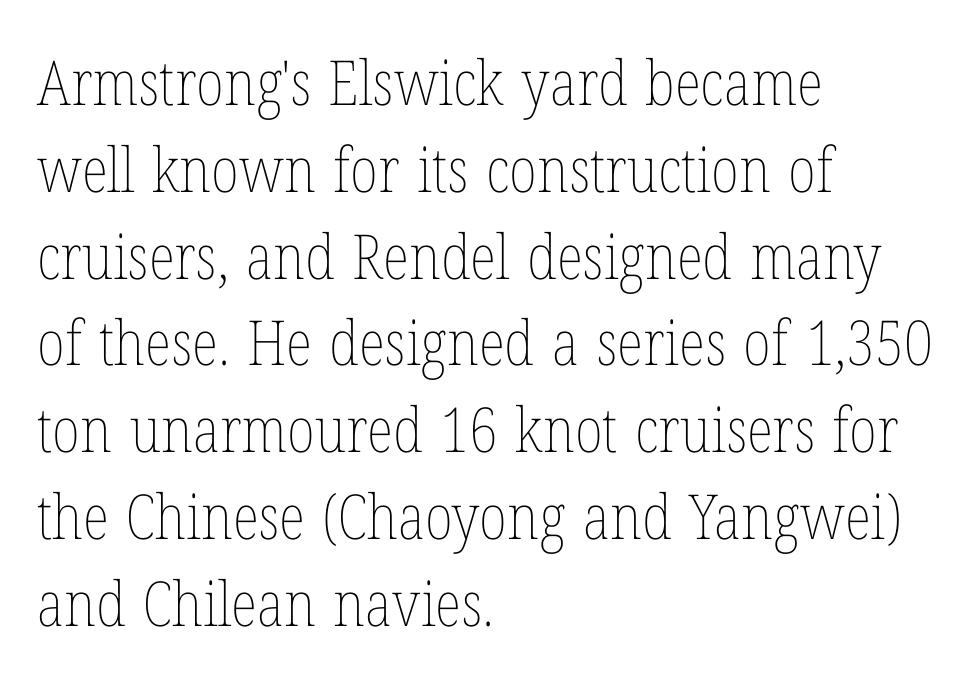
The image shows 62 px thin, condensed type, upright; set left-aligned, normal line spacing (1.4x), normal letter spacing, not underlined; low stroke contrast and a medium x-height.
